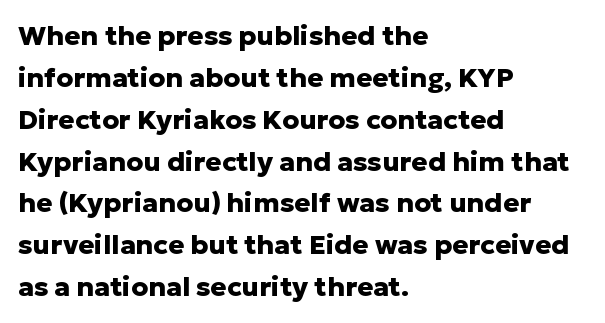
The face used here has the dense, thick strokes of a bold. Students, observe: this is what conventionally led text looks like. Notice how the stems are strictly vertical — no italics here. The setting favours the left margin, as ordinary paragraphs usually do.
